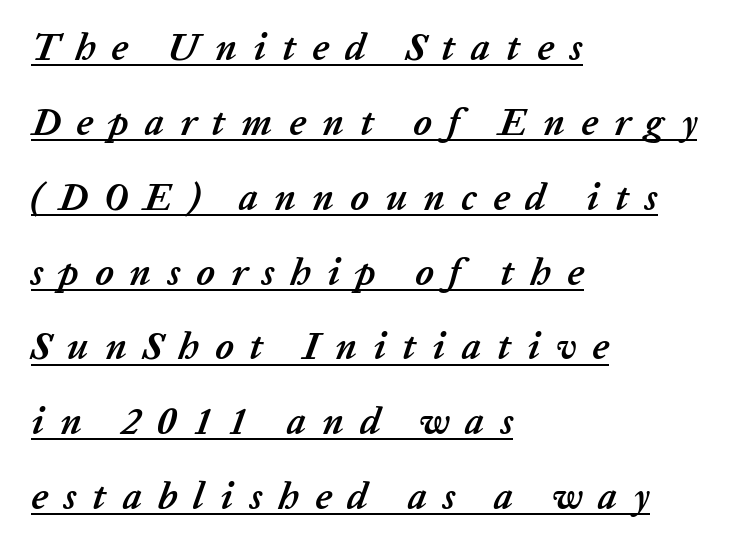
{"italic": "yes", "lean": "right", "slant_degrees": 20, "bold": "yes", "weight": "semibold", "width": "normal", "stroke_contrast": "low", "x_height": "medium", "monospaced": "no", "underline": "yes", "align": "left", "line_spacing": "loose", "line_spacing_ratio": 1.97, "letter_spacing": "wide", "letter_spacing_em": 0.42, "glyph_px": 38}
